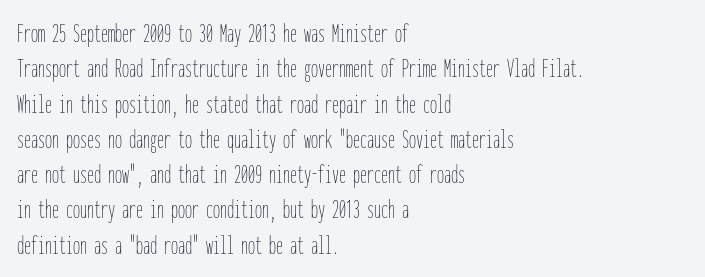
{"italic": "no", "bold": "no", "weight": "thin", "width": "condensed", "stroke_contrast": "low", "x_height": "medium", "monospaced": "yes", "underline": "no", "align": "left", "line_spacing": "normal", "line_spacing_ratio": 1.26, "letter_spacing": "normal", "letter_spacing_em": 0.0, "glyph_px": 28}
